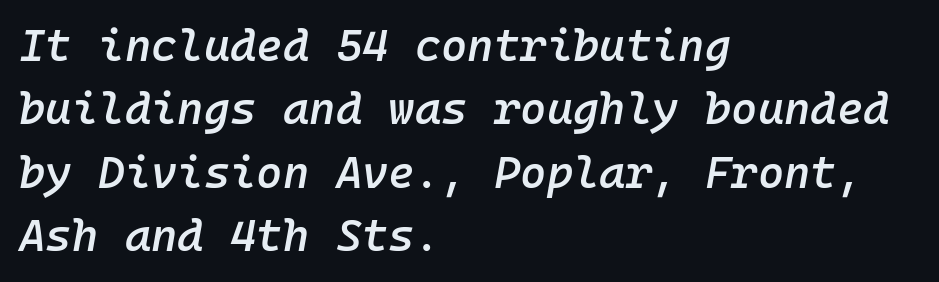
{"italic": "yes", "lean": "right", "slant_degrees": 10, "bold": "semi", "weight": "semibold", "width": "normal", "stroke_contrast": "low", "x_height": "medium", "monospaced": "yes", "underline": "no", "align": "left", "line_spacing": "normal", "line_spacing_ratio": 1.41, "letter_spacing": "normal", "letter_spacing_em": 0.0, "glyph_px": 45}
